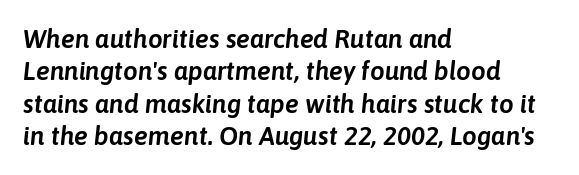
The image shows 26 px text type, italic (leaning right); set left-aligned, normal line spacing (1.25x), normal letter spacing, not underlined.
